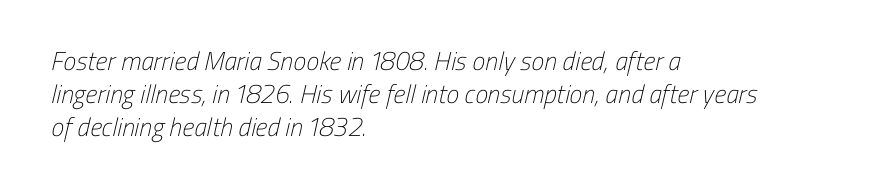
{"bold": "no", "underline": "no", "align": "left", "line_spacing": "normal", "line_spacing_ratio": 1.26, "letter_spacing": "normal", "letter_spacing_em": 0.0, "glyph_px": 26}
